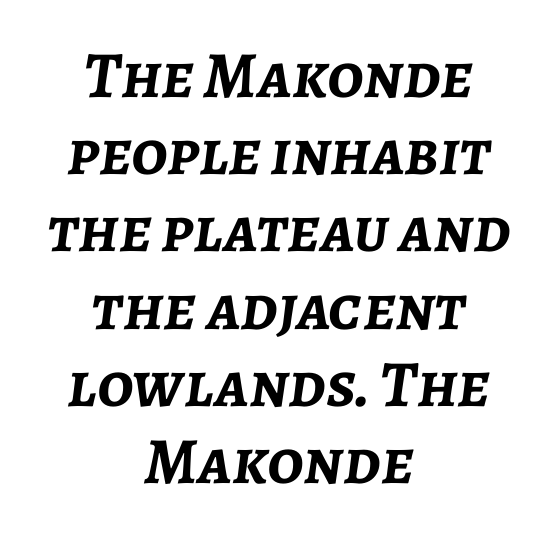
The image shows 66 px semibold type, italic (leaning right); set centered, line spacing 1.17x, normal letter spacing, not underlined; low stroke contrast and a medium x-height.
